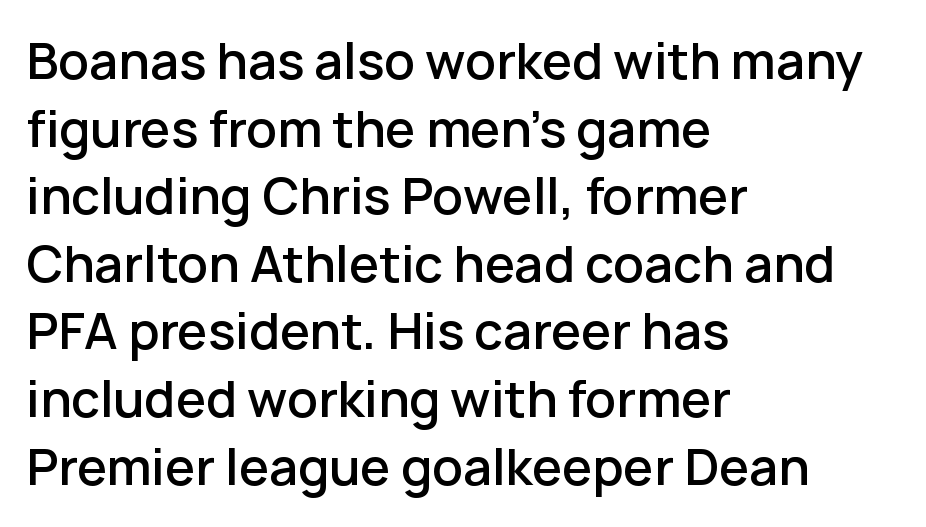
Q: Is the text bold? A: Semi-bold.
Q: Is the text italic (slanted)? A: No, it is upright.
Q: Is the typeface a serif or a sans-serif typeface? A: Sans-serif.
Q: Is the text underlined? A: No.
Q: How is the paragraph aligned? A: Left-aligned.
Q: Is the spacing between letters normal or unusually wide? A: Normal.
Q: Is the spacing between lines tight, normal or loose? A: Normal.
Q: Width (condensed, normal, or wide)? A: Normal.
Q: Stroke contrast? A: Low.
Q: x-height? A: Medium.
Q: Monospaced? A: No.
